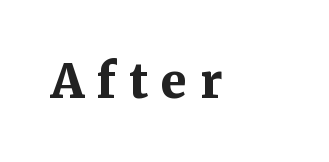
Q: Is the text bold? A: Yes.
Q: Is the text italic (slanted)? A: No, it is upright.
Q: Is the typeface a serif or a sans-serif typeface? A: Serif.
Q: Is the text underlined? A: No.
Q: Is the spacing between letters normal or unusually wide? A: Unusually wide.
Q: Width (condensed, normal, or wide)? A: Normal.
Q: Stroke contrast? A: Medium.
Q: x-height? A: Medium.
Q: Monospaced? A: No.
